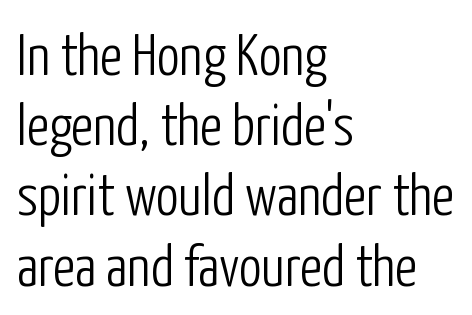
What stands out about the letter spacing? Nothing — it is the standard amount. This sample has the flowing, uneven cadence of proportional lettering. The typeface has the unassuming heft of standard copy or less. This rendering features lettering with no underline.
